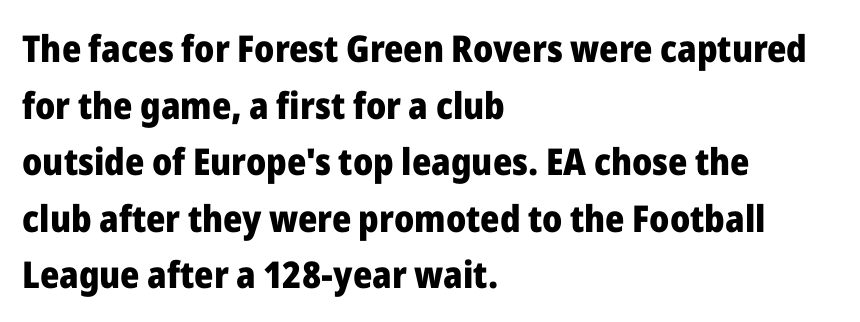
Short and long lines alike share a common starting point at left. The type sits square on the baseline with zero lean. The font is running at its bold setting. A bare baseline throughout the passage. These lines are rendered in a variable-pitch font. The rows are spaced the way most documents space them.
